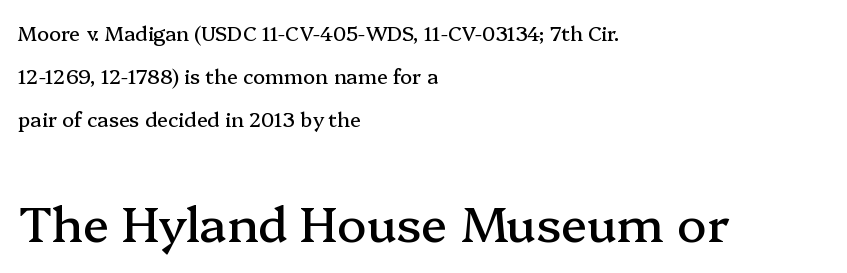
{"serif": "yes", "italic": "no", "width": "normal", "stroke_contrast": "medium", "x_height": "medium", "monospaced": "no", "underline": "no", "align": "left", "line_spacing": "loose", "line_spacing_ratio": 2.14, "letter_spacing": "normal", "letter_spacing_em": 0.0, "larger_block": "second", "size_ratio": 2.45, "glyph_px": 49}
